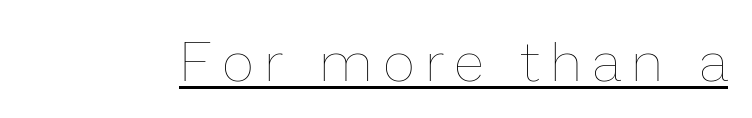
Q: Is the text bold? A: No.
Q: Is the text italic (slanted)? A: No, it is upright.
Q: Is the text underlined? A: Yes.
Q: Is the spacing between letters normal or unusually wide? A: Unusually wide.
Q: Width (condensed, normal, or wide)? A: Normal.
Q: Stroke contrast? A: Low.
Q: x-height? A: Medium.
Q: Monospaced? A: No.
